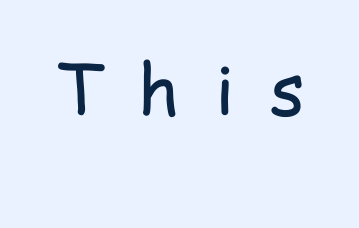
The image shows 71 px regular-weight, condensed sans-serif type, upright; set unusually wide letter spacing (+0.5 em), not underlined; low stroke contrast and a medium x-height.
